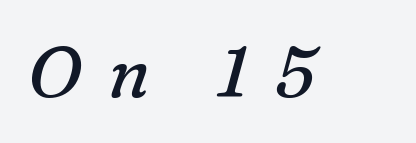
Q: Is the text bold? A: No.
Q: Is the text italic (slanted)? A: Yes, it leans right by about 16 degrees.
Q: Is the typeface a serif or a sans-serif typeface? A: Serif.
Q: Is the text underlined? A: No.
Q: Is the spacing between letters normal or unusually wide? A: Unusually wide.
Q: Width (condensed, normal, or wide)? A: Normal.
Q: Stroke contrast? A: Medium.
Q: x-height? A: Medium.
Q: Monospaced? A: No.
